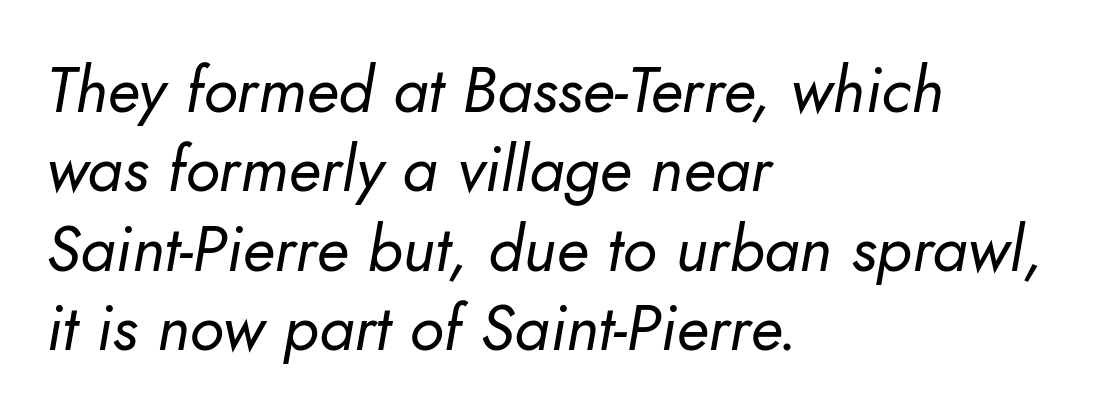
The image shows 64 px regular-weight type, italic (leaning right); set left-aligned, line spacing 1.24x, normal letter spacing, not underlined; low stroke contrast and a small x-height.
